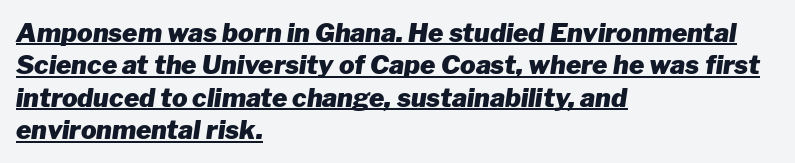
Nobody touched the tracking dial on this one. Does the weight exceed regular? Yes, all the way to bold. There's an unmistakable incline to the writing here. Caption: multi-line text, flush left, ragged right.
